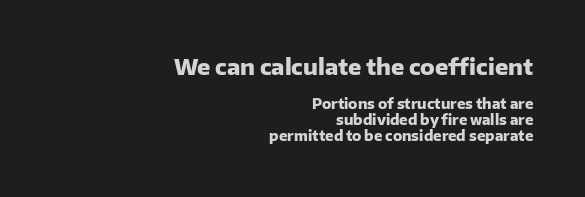
The image shows 22 px bold type, upright; set right-aligned, tight line spacing (1.12x), normal letter spacing, not underlined; the first (top) block is 1.57x larger.
